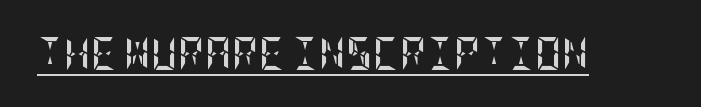
The image shows 33 px semibold, condensed type, upright; set normal letter spacing, underlined; low stroke contrast and a large x-height.
